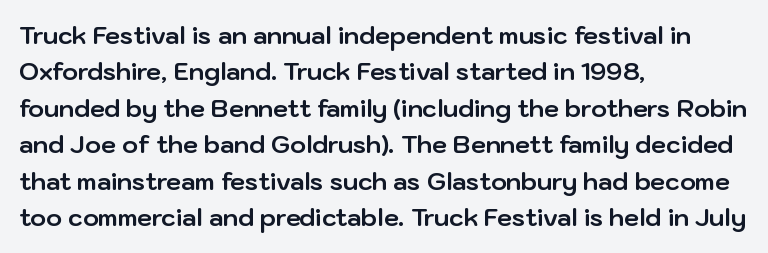
{"italic": "no", "bold": "yes", "underline": "no", "align": "left", "line_spacing": "normal", "line_spacing_ratio": 1.52, "letter_spacing": "normal", "letter_spacing_em": 0.0, "glyph_px": 24}
